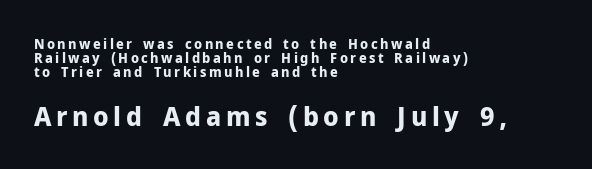
Q: Is the text bold? A: Yes.
Q: Is the text italic (slanted)? A: No, it is upright.
Q: Is the text underlined? A: No.
Q: How is the paragraph aligned? A: Left-aligned.
Q: Is the spacing between lines tight, normal or loose? A: Tight.
Q: Which block of text is set in a larger size, the first (top) or the second (bottom)? A: The second (bottom) one.
